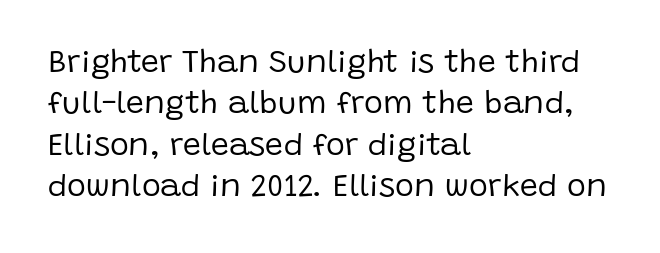
The image shows 32 px regular-weight sans-serif type, upright; set left-aligned, normal line spacing (1.29x), normal letter spacing, not underlined; low stroke contrast and a large x-height.
